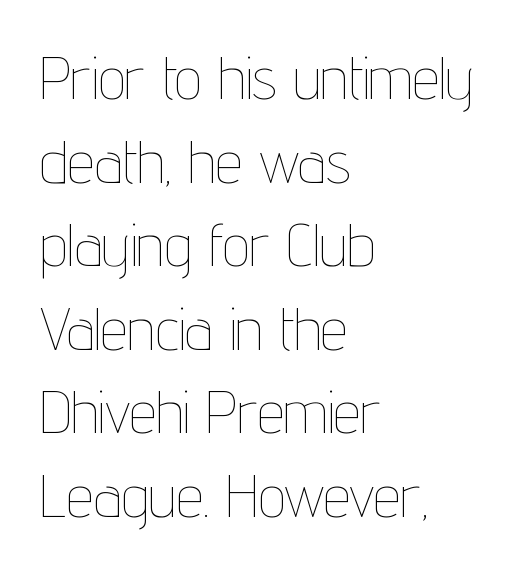
The image shows 61 px thin, condensed type, upright; set left-aligned, normal line spacing (1.37x), normal letter spacing, not underlined; low stroke contrast and a medium x-height.
